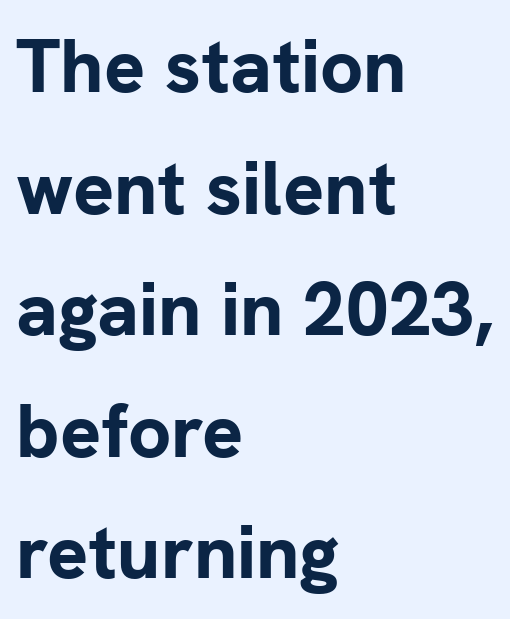
{"serif": "no", "italic": "no", "bold": "yes", "weight": "bold", "width": "normal", "stroke_contrast": "low", "x_height": "medium", "monospaced": "no", "underline": "no", "align": "left", "line_spacing": "normal", "line_spacing_ratio": 1.6, "letter_spacing": "normal", "letter_spacing_em": 0.0, "glyph_px": 76}
